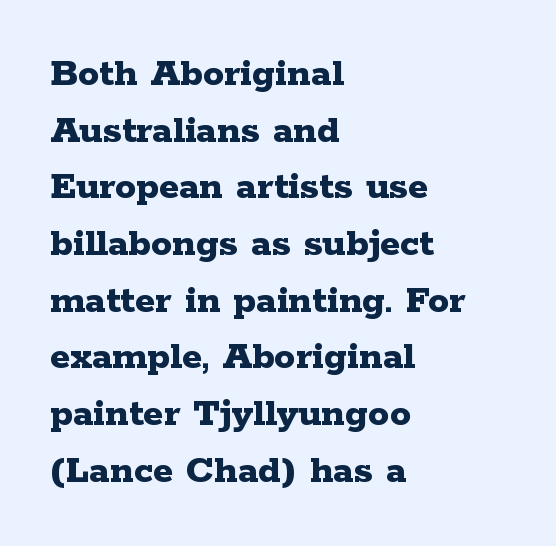
The image shows 42 px bold, wide serif type, upright; set left-aligned, normal line spacing (1.35x), normal letter spacing, not underlined; low stroke contrast and a medium x-height.
